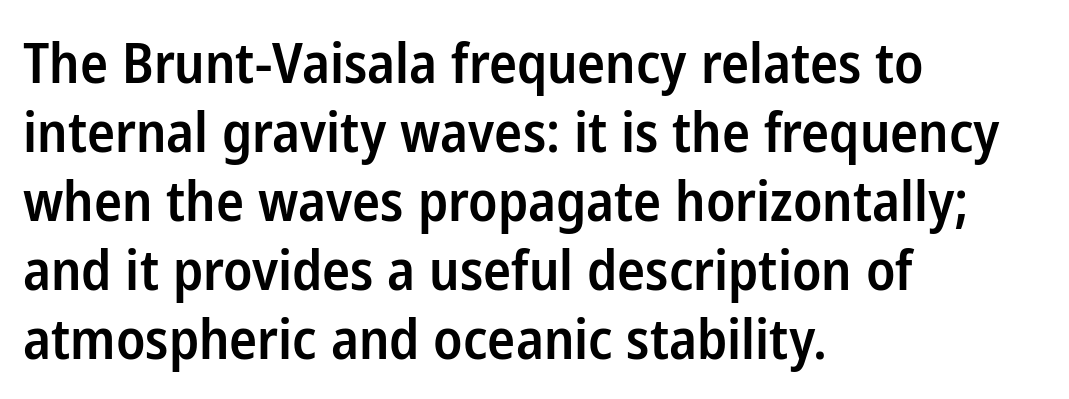
{"serif": "no", "italic": "no", "bold": "semi", "weight": "semibold", "width": "condensed", "stroke_contrast": "low", "x_height": "medium", "monospaced": "no", "underline": "no", "align": "left", "line_spacing_ratio": 1.23, "letter_spacing": "normal", "letter_spacing_em": 0.0, "glyph_px": 56}
